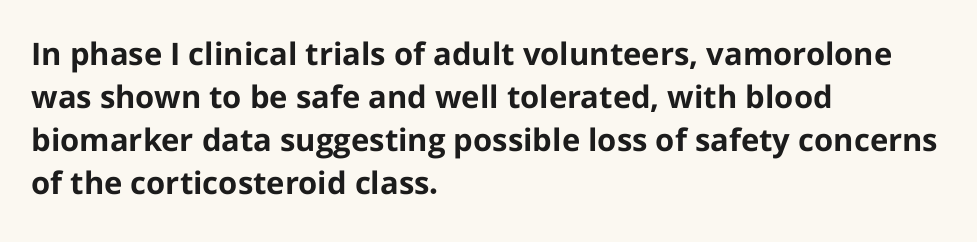
Q: Is the text bold? A: Yes.
Q: Is the text italic (slanted)? A: No, it is upright.
Q: Is the typeface a serif or a sans-serif typeface? A: Sans-serif.
Q: Is the text underlined? A: No.
Q: How is the paragraph aligned? A: Left-aligned.
Q: Is the spacing between letters normal or unusually wide? A: Normal.
Q: Is the spacing between lines tight, normal or loose? A: Normal.
Q: Width (condensed, normal, or wide)? A: Normal.
Q: Stroke contrast? A: Low.
Q: x-height? A: Medium.
Q: Monospaced? A: No.
